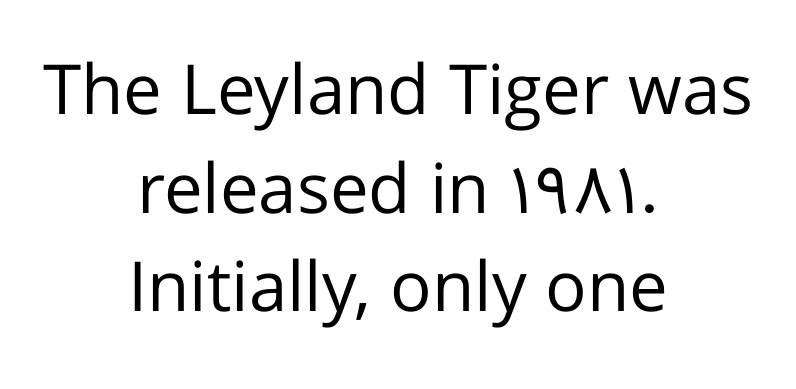
{"serif": "no", "italic": "no", "bold": "no", "weight": "regular", "width": "normal", "stroke_contrast": "low", "x_height": "medium", "monospaced": "no", "underline": "no", "align": "center", "line_spacing": "normal", "line_spacing_ratio": 1.43, "letter_spacing": "normal", "letter_spacing_em": 0.0, "glyph_px": 69}
